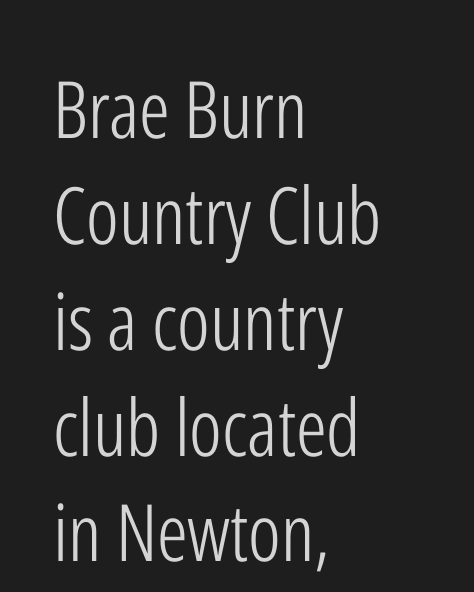
{"serif": "no", "italic": "no", "bold": "no", "weight": "light", "width": "condensed", "stroke_contrast": "low", "x_height": "medium", "monospaced": "no", "underline": "no", "align": "left", "line_spacing": "normal", "line_spacing_ratio": 1.34, "letter_spacing": "normal", "letter_spacing_em": 0.0, "glyph_px": 79}
